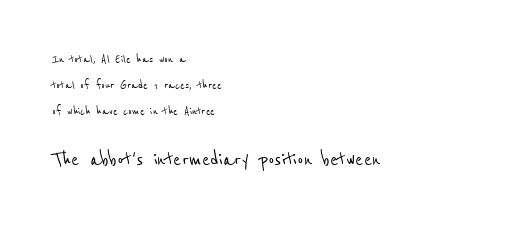
{"underline": "no", "align": "left", "line_spacing_ratio": 1.84, "letter_spacing": "normal", "letter_spacing_em": 0.0, "larger_block": "second", "size_ratio": 1.71, "glyph_px": 24}
